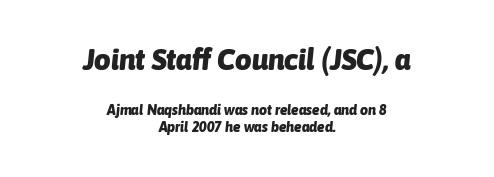
{"italic": "yes", "lean": "right", "slant_degrees": 6, "bold": "yes", "weight": "heavy", "width": "normal", "stroke_contrast": "low", "x_height": "medium", "monospaced": "no", "underline": "no", "align": "center", "line_spacing_ratio": 1.22, "letter_spacing": "normal", "letter_spacing_em": 0.0, "larger_block": "first", "size_ratio": 2.07, "glyph_px": 29}
